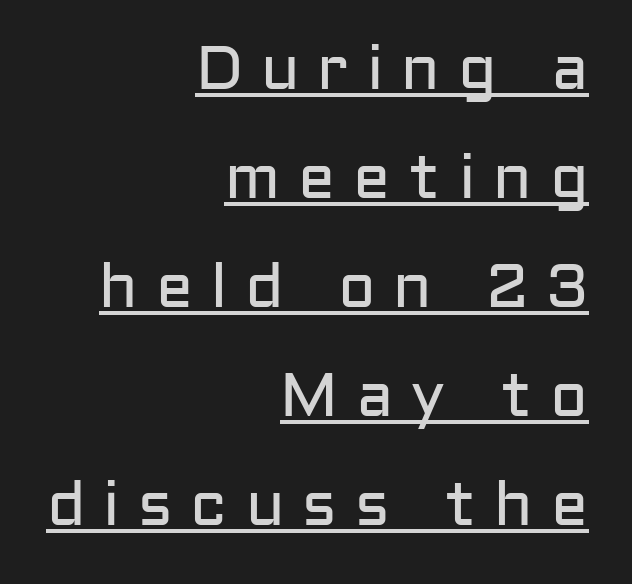
{"serif": "no", "italic": "no", "bold": "no", "weight": "regular", "width": "normal", "stroke_contrast": "low", "x_height": "medium", "monospaced": "no", "underline": "yes", "align": "right", "line_spacing_ratio": 1.76, "letter_spacing": "wide", "letter_spacing_em": 0.29, "glyph_px": 62}
